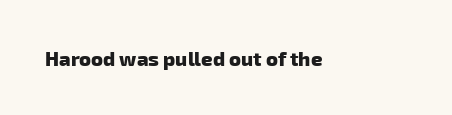
The image shows 20 px bold type; set normal letter spacing, not underlined.
